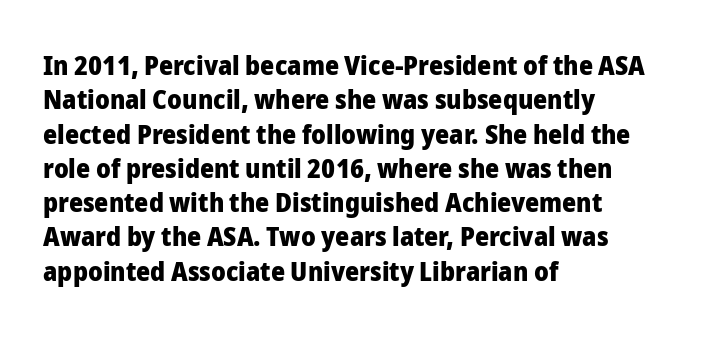
{"italic": "no", "bold": "yes", "underline": "no", "align": "left", "line_spacing": "normal", "line_spacing_ratio": 1.27, "letter_spacing": "normal", "letter_spacing_em": 0.0, "glyph_px": 27}
